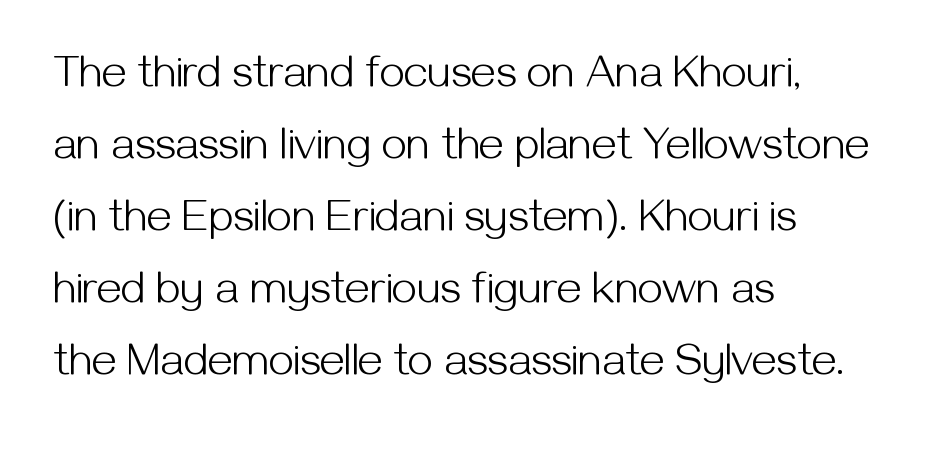
Upright lettering throughout. The typeface chosen for these lines omits serifs. The cut favours lightness, reaching ordinary text weight at its darkest. Does the leading feel generous? No, just average.
